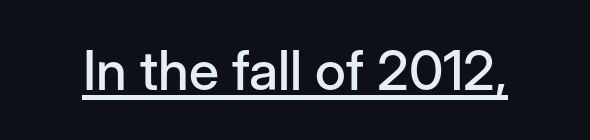
{"serif": "no", "italic": "no", "width": "normal", "stroke_contrast": "low", "x_height": "medium", "monospaced": "no", "underline": "yes", "letter_spacing": "normal", "letter_spacing_em": 0.0, "glyph_px": 55}
